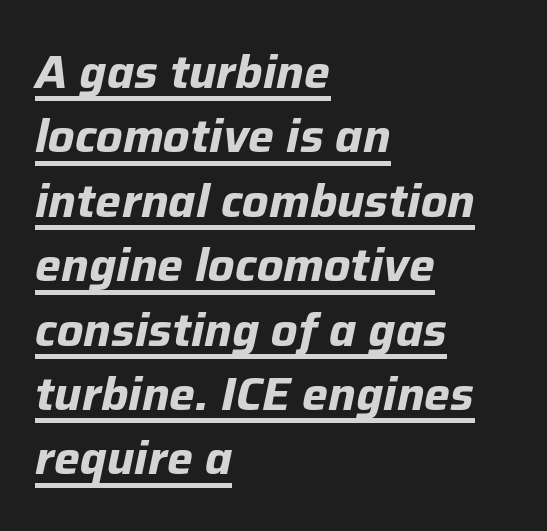
{"italic": "yes", "lean": "right", "slant_degrees": 12, "bold": "yes", "weight": "bold", "width": "normal", "stroke_contrast": "low", "x_height": "medium", "monospaced": "no", "underline": "yes", "align": "left", "line_spacing": "normal", "line_spacing_ratio": 1.4, "letter_spacing": "normal", "letter_spacing_em": 0.0, "glyph_px": 46}
